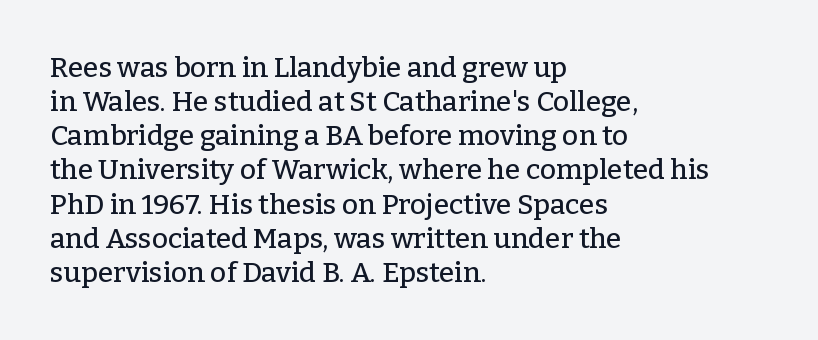
{"serif": "yes", "italic": "no", "width": "normal", "stroke_contrast": "low", "x_height": "medium", "monospaced": "no", "underline": "no", "align": "left", "line_spacing_ratio": 1.22, "letter_spacing": "normal", "letter_spacing_em": 0.0, "glyph_px": 28}
